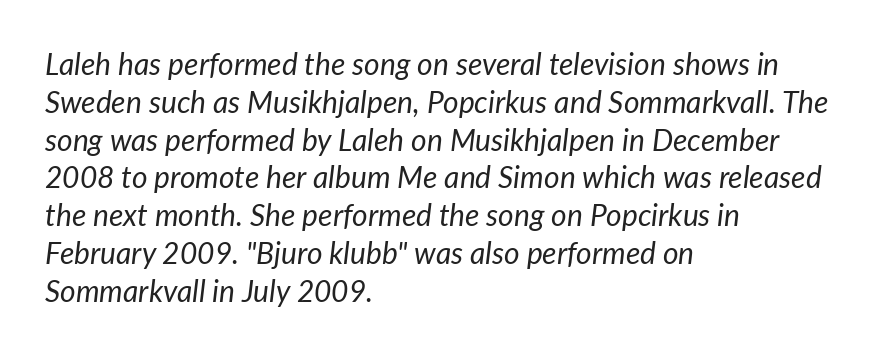
The image shows 30 px regular-weight type, italic (leaning right); set left-aligned, normal line spacing (1.26x), normal letter spacing, not underlined; low stroke contrast and a medium x-height.
